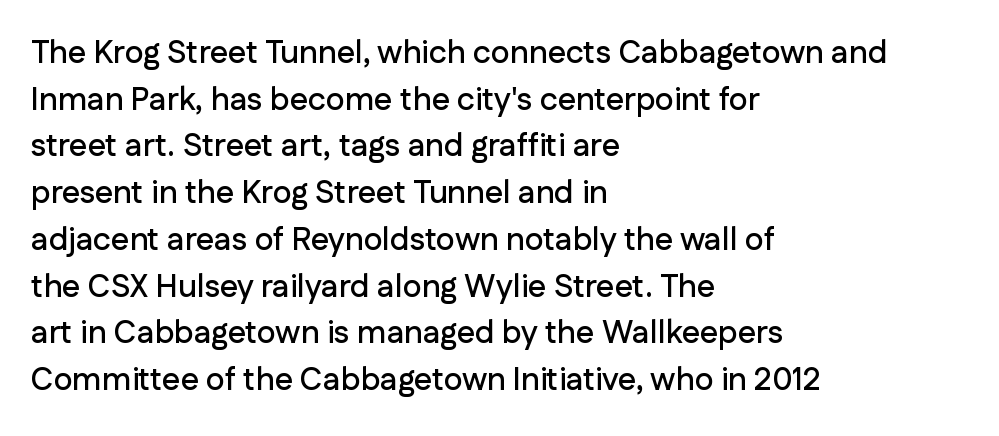
The image shows 32 px sans-serif type, upright; set left-aligned, normal line spacing (1.46x), normal letter spacing, not underlined; low stroke contrast and a medium x-height.
